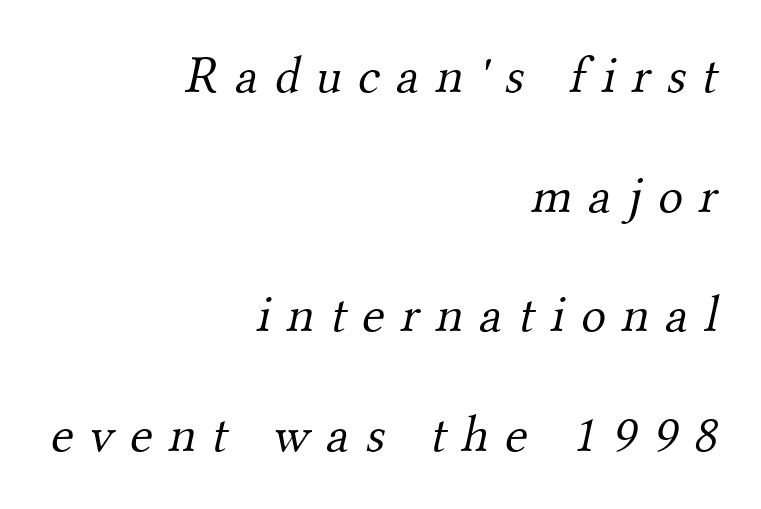
The image shows 52 px light serif type; set right-aligned, loose line spacing (2.3x), unusually wide letter spacing (+0.31 em), not underlined; medium stroke contrast and a small x-height.
